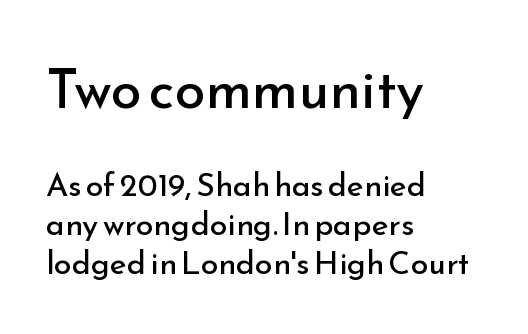
{"serif": "no", "italic": "no", "bold": "no", "weight": "regular", "width": "normal", "stroke_contrast": "low", "x_height": "small", "monospaced": "no", "underline": "no", "align": "left", "line_spacing_ratio": 1.23, "letter_spacing": "normal", "letter_spacing_em": 0.0, "larger_block": "first", "size_ratio": 1.75, "glyph_px": 56}
